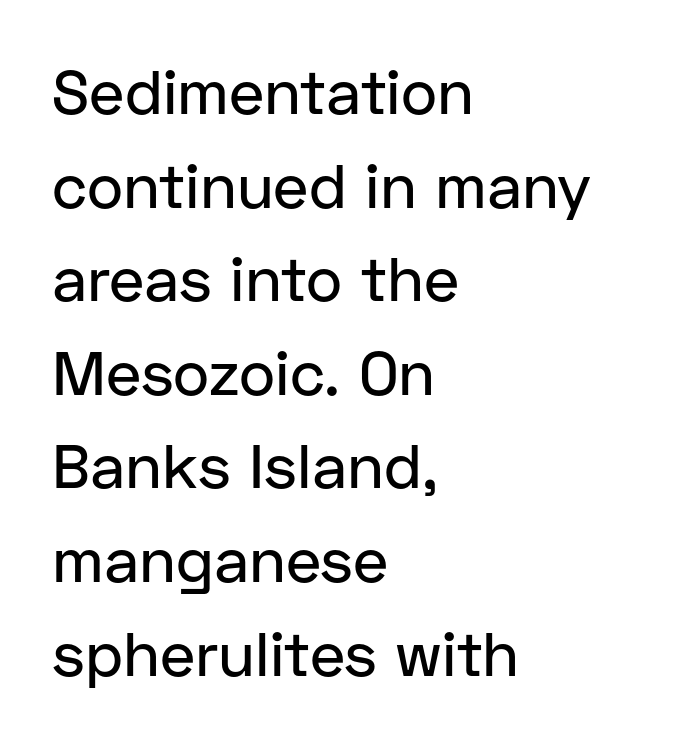
The image shows 62 px sans-serif type, upright; set left-aligned, normal line spacing (1.51x), normal letter spacing, not underlined; low stroke contrast and a medium x-height.
